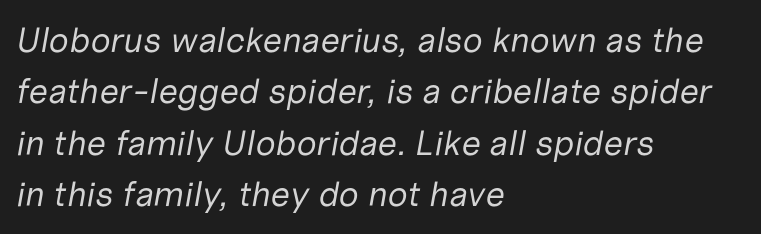
{"italic": "yes", "lean": "right", "slant_degrees": 10, "bold": "no", "weight": "regular", "width": "normal", "stroke_contrast": "low", "x_height": "medium", "monospaced": "no", "underline": "no", "align": "left", "line_spacing": "normal", "line_spacing_ratio": 1.47, "letter_spacing": "normal", "letter_spacing_em": 0.0, "glyph_px": 35}
